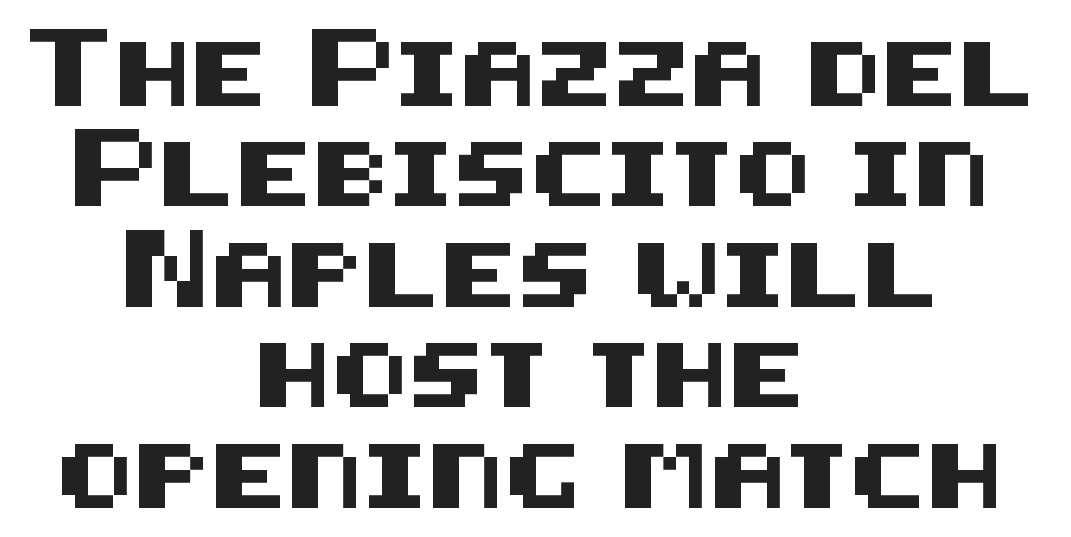
Q: Is the text italic (slanted)? A: No, it is upright.
Q: Is the typeface a serif or a sans-serif typeface? A: Sans-serif.
Q: Is the text underlined? A: No.
Q: How is the paragraph aligned? A: Centered.
Q: Is the spacing between letters normal or unusually wide? A: Normal.
Q: Is the spacing between lines tight, normal or loose? A: Normal.
Q: Width (condensed, normal, or wide)? A: Normal.
Q: Stroke contrast? A: Medium.
Q: x-height? A: Large.
